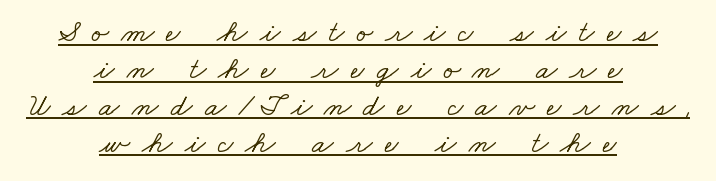
Q: Is the typeface a serif or a sans-serif typeface? A: Serif.
Q: Is the text underlined? A: Yes.
Q: How is the paragraph aligned? A: Centered.
Q: Is the spacing between letters normal or unusually wide? A: Unusually wide.
Q: Width (condensed, normal, or wide)? A: Wide.
Q: Stroke contrast? A: Low.
Q: x-height? A: Small.
Q: Monospaced? A: No.
